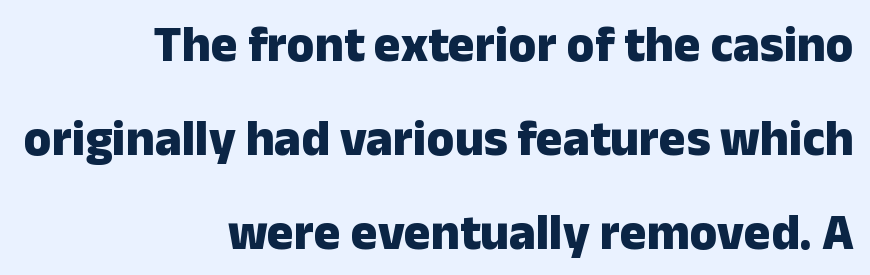
The image shows 50 px heavy sans-serif type, upright; set right-aligned, line spacing 1.88x, normal letter spacing, not underlined; low stroke contrast and a medium x-height.
